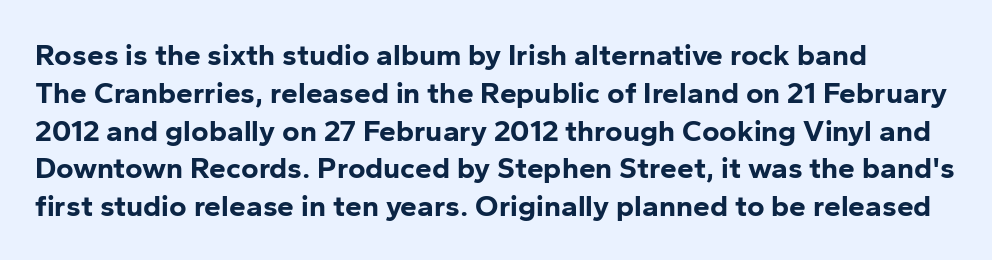
Plenty of ink on the page — the face is bold. The passage shown is typed in a proportional face where columns would drift. The font family rendered here belongs to the sans-serif group. Plain, unruled lines of type. The type sits square on the baseline with zero lean.
